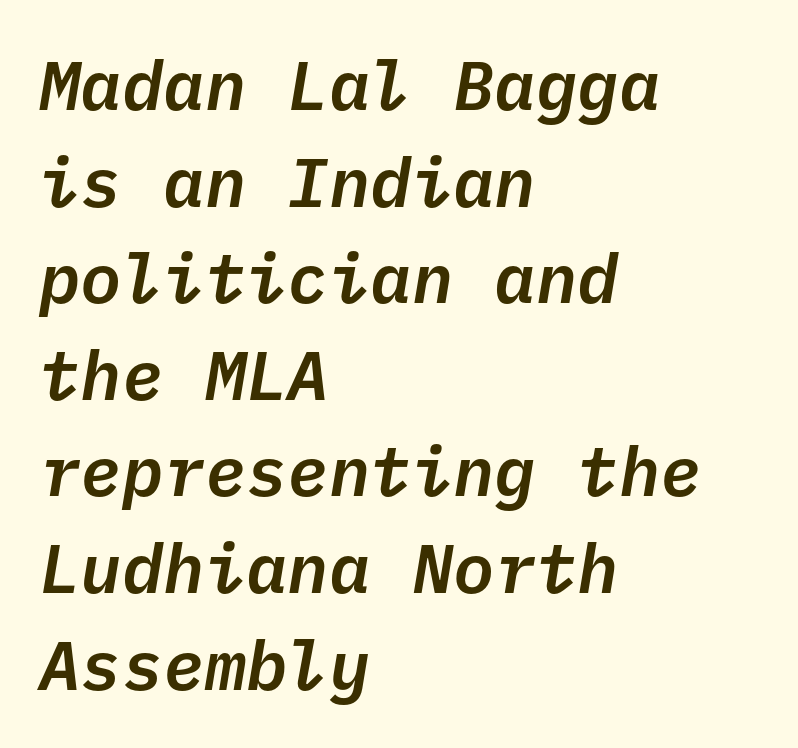
The image shows 69 px text type, italic (leaning right), monospaced; set left-aligned, normal line spacing (1.4x), normal letter spacing, not underlined; low stroke contrast and a medium x-height.
